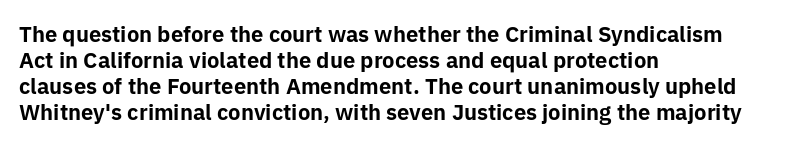
The image shows 21 px bold type, upright; set left-aligned, line spacing 1.24x, normal letter spacing, not underlined.
